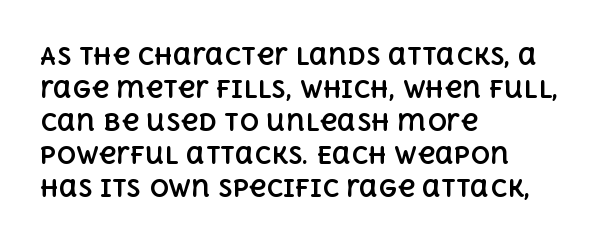
{"italic": "no", "bold": "yes", "underline": "no", "align": "left", "line_spacing": "normal", "line_spacing_ratio": 1.37, "letter_spacing": "normal", "letter_spacing_em": 0.0, "glyph_px": 24}
